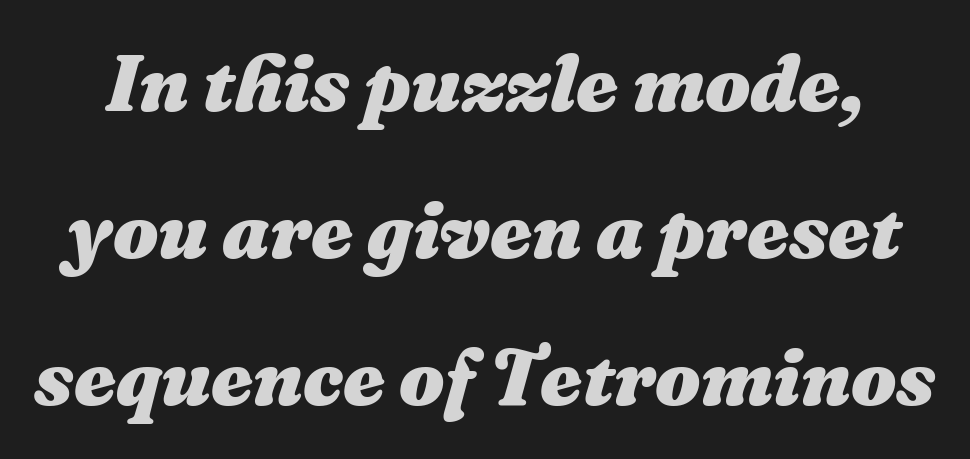
{"italic": "yes", "lean": "right", "slant_degrees": 16, "bold": "yes", "weight": "heavy", "width": "normal", "stroke_contrast": "medium", "x_height": "medium", "monospaced": "no", "underline": "no", "line_spacing_ratio": 1.84, "letter_spacing": "normal", "letter_spacing_em": 0.0, "glyph_px": 80}
